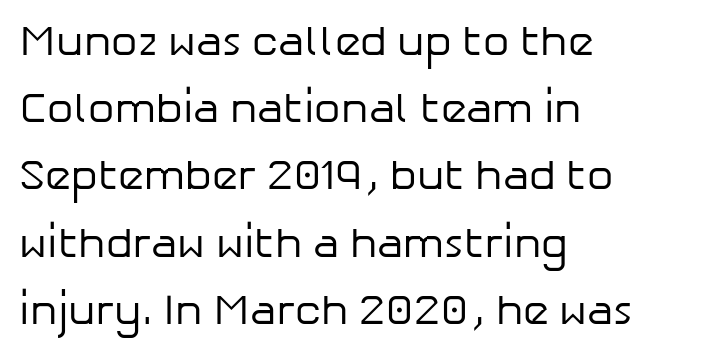
{"serif": "no", "italic": "no", "bold": "no", "weight": "regular", "width": "normal", "stroke_contrast": "low", "x_height": "medium", "monospaced": "no", "underline": "no", "align": "left", "line_spacing": "normal", "line_spacing_ratio": 1.6, "letter_spacing": "normal", "letter_spacing_em": 0.0, "glyph_px": 42}
